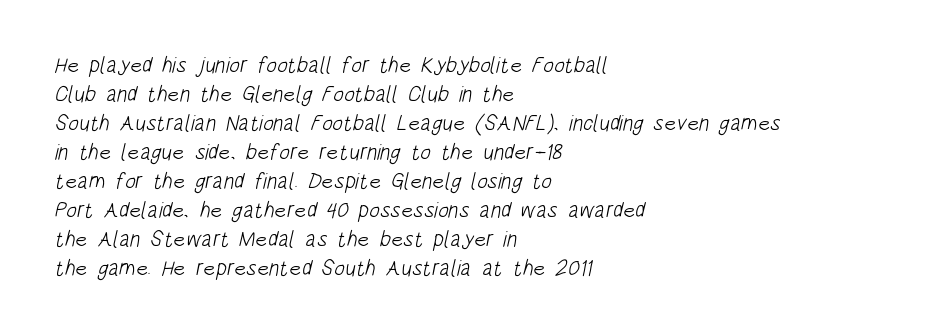
Rule under the text: the space is simply empty. There is no visible air inserted between adjacent glyphs. Summary of vertical rhythm: regular, with standard interline spacing. Bold? No — there's no thickening of the strokes. The typesetter chose a ragged-right arrangement here.
